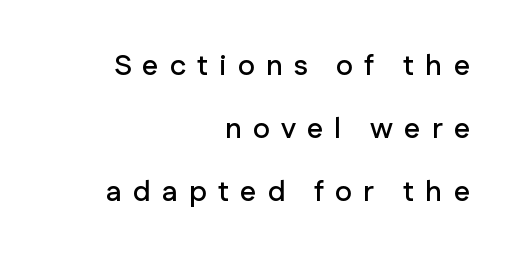
{"serif": "no", "italic": "no", "width": "normal", "stroke_contrast": "low", "x_height": "medium", "monospaced": "no", "underline": "no", "align": "right", "line_spacing": "loose", "line_spacing_ratio": 2.17, "letter_spacing": "wide", "letter_spacing_em": 0.38, "glyph_px": 29}
